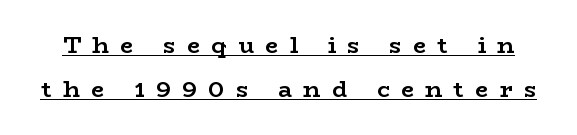
As a designer I'd log this as weight 700, bold. Decoration check: the copy is underlined. How are the letters spaced? Widely, with obvious added tracking. These lines stand farther apart than default settings would place them. Designer's note — italics off, roman on.
